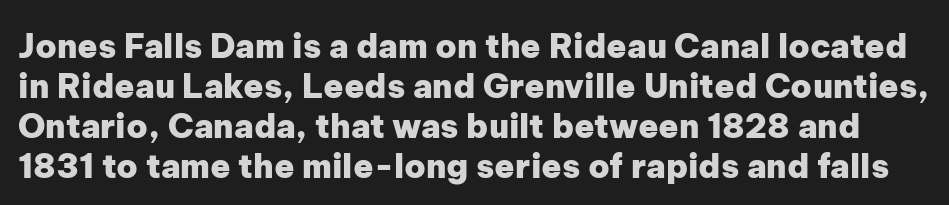
Q: Is the text bold? A: Yes.
Q: Is the text italic (slanted)? A: No, it is upright.
Q: Is the typeface a serif or a sans-serif typeface? A: Sans-serif.
Q: Is the text underlined? A: No.
Q: Is the spacing between letters normal or unusually wide? A: Normal.
Q: Width (condensed, normal, or wide)? A: Normal.
Q: Stroke contrast? A: Low.
Q: x-height? A: Medium.
Q: Monospaced? A: No.
